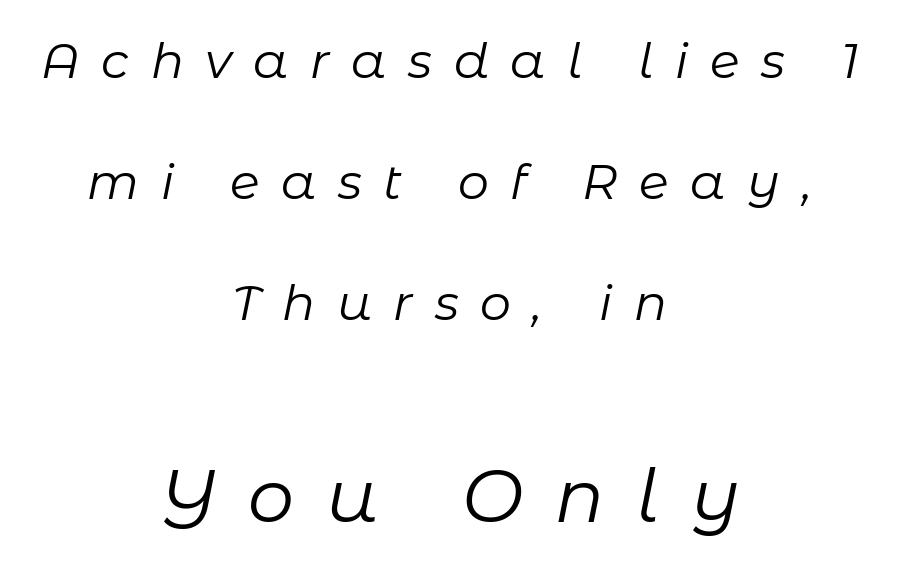
Nothing heavy about these letters — not bold at all. The gap between lines stays unmarked. A typesetter would call this heavily tracked-out type. A student would call this center alignment; a typographer would say set centered. Style check: oblique.
